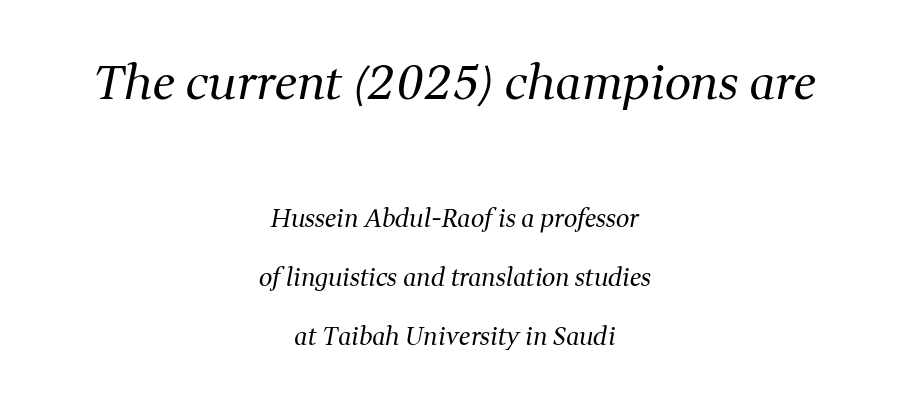
Q: Is the text bold? A: No.
Q: Is the text italic (slanted)? A: Yes, it leans right by about 11 degrees.
Q: Is the typeface a serif or a sans-serif typeface? A: Serif.
Q: Is the text underlined? A: No.
Q: How is the paragraph aligned? A: Centered.
Q: Is the spacing between letters normal or unusually wide? A: Normal.
Q: Is the spacing between lines tight, normal or loose? A: Loose.
Q: Which block of text is set in a larger size, the first (top) or the second (bottom)? A: The first (top) one.
Q: Width (condensed, normal, or wide)? A: Normal.
Q: Stroke contrast? A: Medium.
Q: x-height? A: Medium.
Q: Monospaced? A: No.
